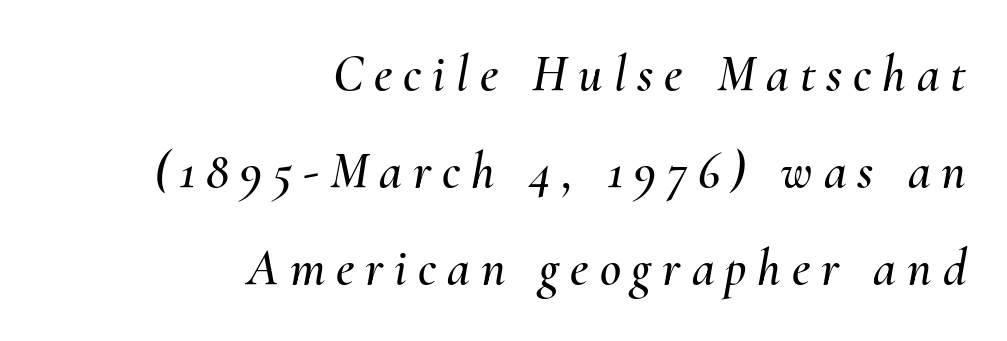
The image shows 52 px text type, italic (leaning right); set right-aligned, line spacing 1.87x, unusually wide letter spacing (+0.21 em), not underlined; medium stroke contrast and a small x-height.
